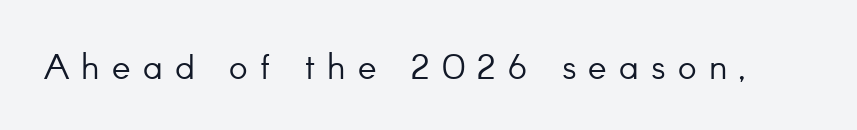
Q: Is the text bold? A: No.
Q: Is the text italic (slanted)? A: No, it is upright.
Q: Is the typeface a serif or a sans-serif typeface? A: Sans-serif.
Q: Is the text underlined? A: No.
Q: Is the spacing between letters normal or unusually wide? A: Unusually wide.
Q: Width (condensed, normal, or wide)? A: Normal.
Q: Stroke contrast? A: Low.
Q: x-height? A: Small.
Q: Monospaced? A: No.
